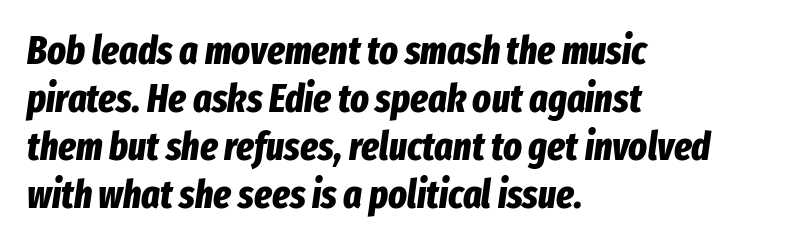
Q: Is the text bold? A: Yes.
Q: Is the text italic (slanted)? A: Yes, it leans right by about 8 degrees.
Q: Is the text underlined? A: No.
Q: How is the paragraph aligned? A: Left-aligned.
Q: Is the spacing between letters normal or unusually wide? A: Normal.
Q: Width (condensed, normal, or wide)? A: Condensed.
Q: Stroke contrast? A: Low.
Q: x-height? A: Medium.
Q: Monospaced? A: No.
